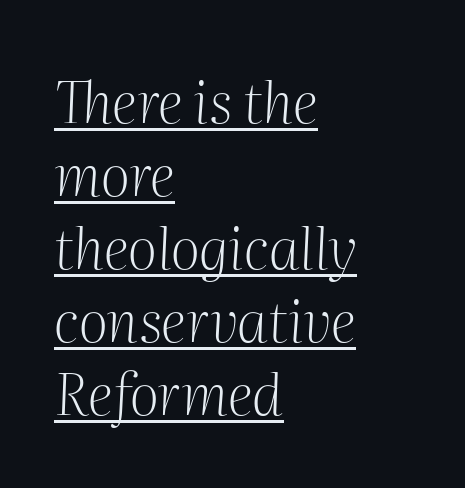
{"serif": "yes", "italic": "yes", "lean": "right", "slant_degrees": 2, "bold": "no", "weight": "light", "width": "normal", "stroke_contrast": "medium", "x_height": "medium", "monospaced": "no", "underline": "yes", "align": "left", "line_spacing": "normal", "line_spacing_ratio": 1.26, "letter_spacing": "normal", "letter_spacing_em": 0.0, "glyph_px": 58}
